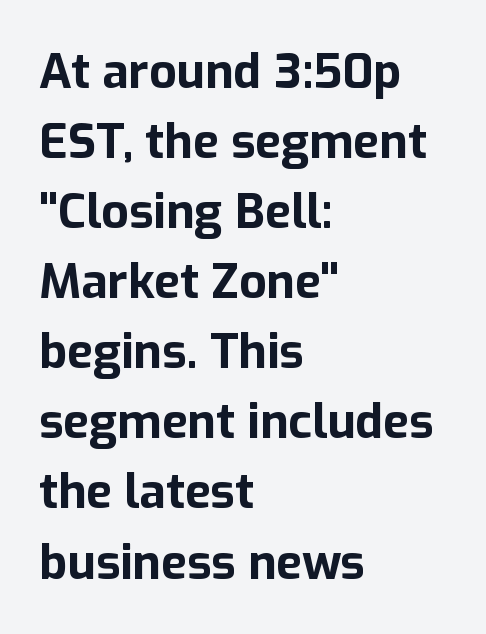
The passage shown is not underscored anywhere. The vertical gap from one line to the next is medium. Each letter's strokes conclude bluntly, with no projecting serifs. A typesetter would call this proportional, since set widths differ per character. These lines are set flush left with a ragged right edge.
